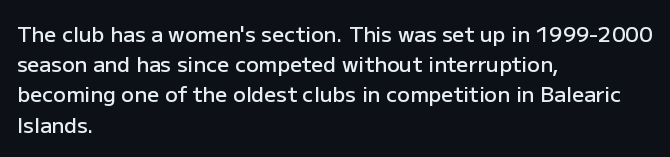
The image shows 21 px text type, upright; set left-aligned, normal line spacing (1.44x), normal letter spacing, not underlined.
